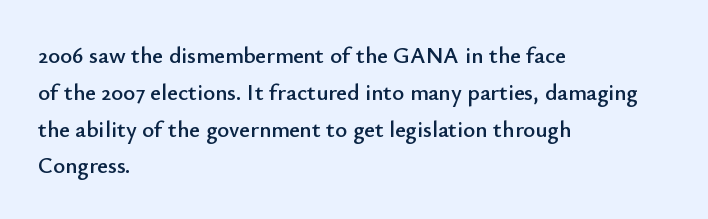
Every character sits straight up, as roman type does. Where is the straight margin? On the left. The rendering uses a moderate line-height, typical for paragraphs. Just letters on the line, the space beneath them empty. Compared with typical body copy, the letter spacing here is the same.
